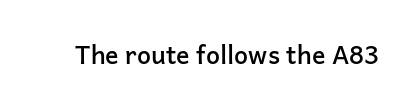
{"italic": "no", "bold": "semi", "underline": "no", "letter_spacing": "normal", "letter_spacing_em": 0.0, "glyph_px": 25}
